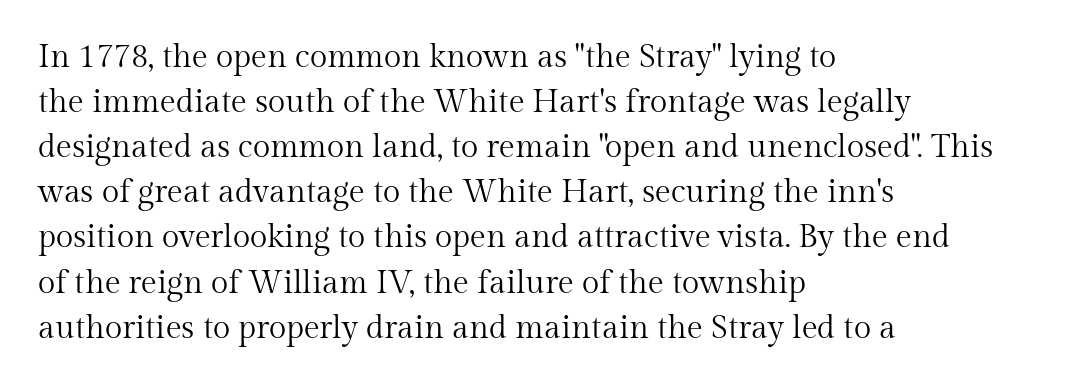
The image shows 32 px regular-weight serif type, upright; set left-aligned, normal line spacing (1.41x), normal letter spacing, not underlined; medium stroke contrast and a medium x-height.
